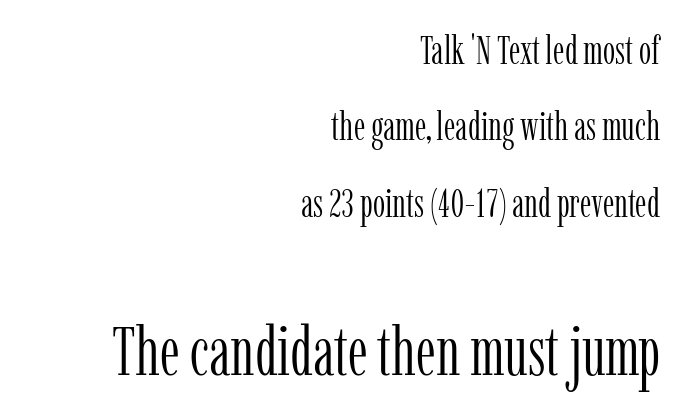
This sample uses plain, unmodified letter spacing. Stem width sits at or under what a default text font uses. Each letter keeps its own natural width here, so spacing adapts to shape. One glance says open: line gaps are wider than usual. The passage shown is not underscored anywhere. No italicization has been applied; the sample stays upright.
